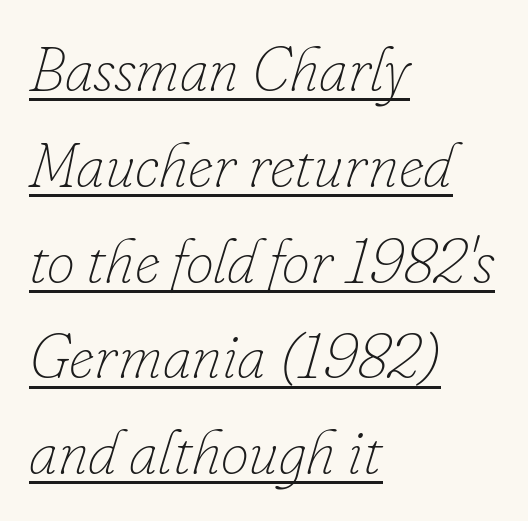
Students, note that the glyphs here touch the page at normal intervals. This sample keeps an unexceptional amount of space between lines. The rag falls on the right side of this text block. In designer terms, the underline attribute is active on this setting.
